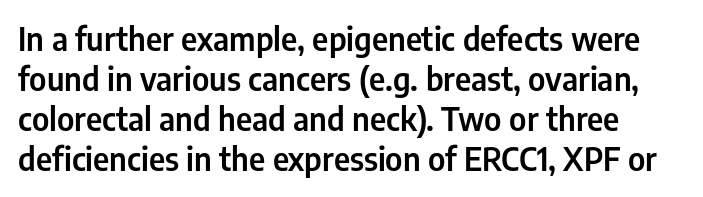
{"serif": "no", "italic": "no", "width": "condensed", "stroke_contrast": "low", "x_height": "medium", "monospaced": "no", "underline": "no", "line_spacing": "normal", "line_spacing_ratio": 1.25, "letter_spacing": "normal", "letter_spacing_em": 0.0, "glyph_px": 32}
